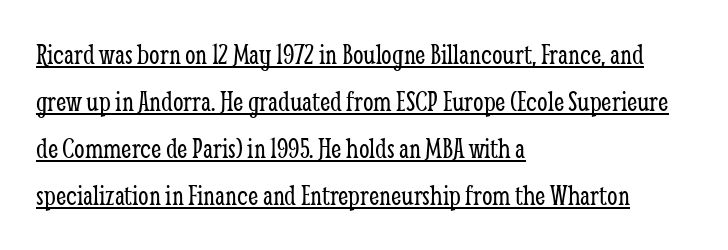
Q: Is the text bold? A: No.
Q: Is the text italic (slanted)? A: No, it is upright.
Q: Is the typeface a serif or a sans-serif typeface? A: Serif.
Q: Is the text underlined? A: Yes.
Q: How is the paragraph aligned? A: Left-aligned.
Q: Is the spacing between letters normal or unusually wide? A: Normal.
Q: Is the spacing between lines tight, normal or loose? A: Normal.
Q: Width (condensed, normal, or wide)? A: Condensed.
Q: Stroke contrast? A: Low.
Q: x-height? A: Medium.
Q: Monospaced? A: No.
